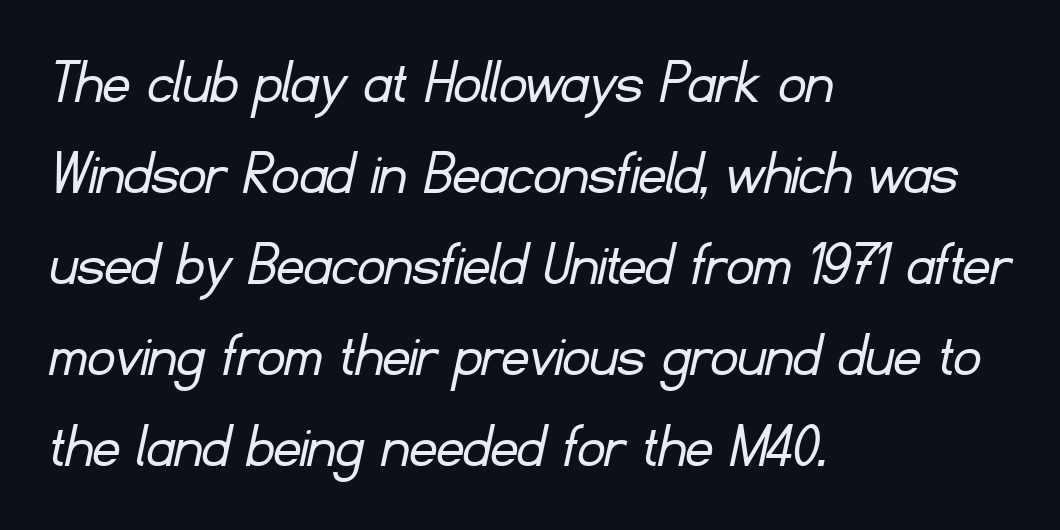
Q: Is the text bold? A: No.
Q: Is the typeface a serif or a sans-serif typeface? A: Sans-serif.
Q: Is the text underlined? A: No.
Q: How is the paragraph aligned? A: Left-aligned.
Q: Is the spacing between letters normal or unusually wide? A: Normal.
Q: Is the spacing between lines tight, normal or loose? A: Normal.
Q: Width (condensed, normal, or wide)? A: Normal.
Q: Stroke contrast? A: Low.
Q: x-height? A: Small.
Q: Monospaced? A: No.
